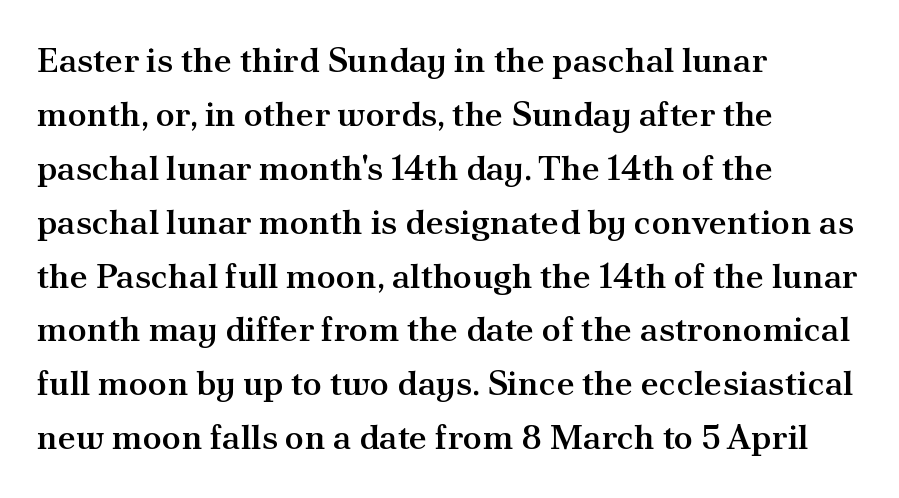
A classic flush-left, rag-right setting is used for this passage. The face used here is proportionally spaced, like ordinary book or web type. The glyphs in this specimen are seriffed. No extra tracking has been applied to these lines.
